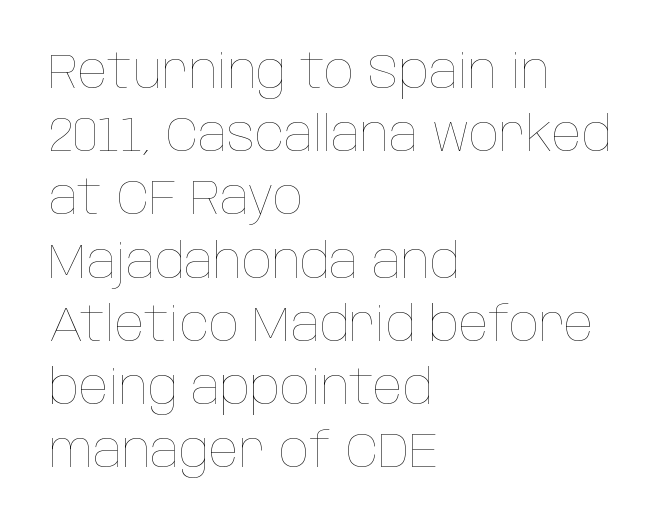
Q: Is the text bold? A: No.
Q: Is the text italic (slanted)? A: No, it is upright.
Q: Is the text underlined? A: No.
Q: How is the paragraph aligned? A: Left-aligned.
Q: Is the spacing between letters normal or unusually wide? A: Normal.
Q: Is the spacing between lines tight, normal or loose? A: Normal.
Q: Width (condensed, normal, or wide)? A: Condensed.
Q: Stroke contrast? A: Low.
Q: x-height? A: Large.
Q: Monospaced? A: No.
